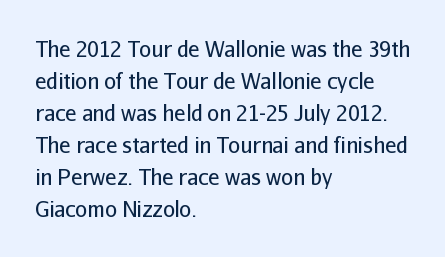
The image shows 21 px text type, upright; set left-aligned, normal line spacing (1.52x), normal letter spacing, not underlined.
